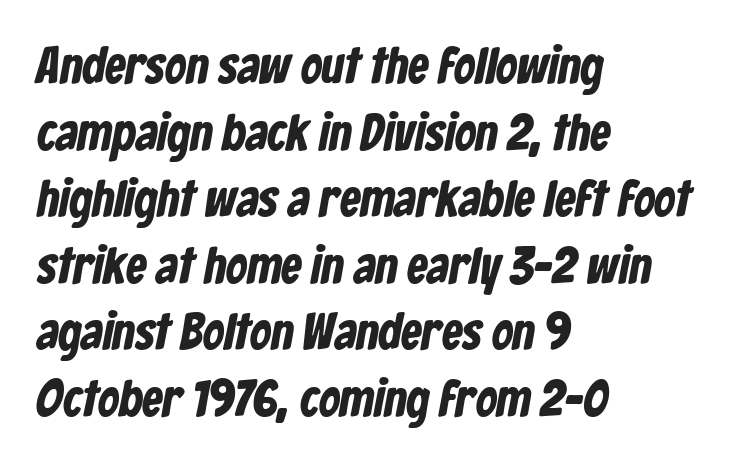
{"serif": "no", "bold": "yes", "weight": "bold", "width": "condensed", "stroke_contrast": "low", "x_height": "medium", "monospaced": "no", "underline": "no", "align": "left", "line_spacing": "normal", "line_spacing_ratio": 1.28, "letter_spacing": "normal", "letter_spacing_em": 0.0, "glyph_px": 52}
